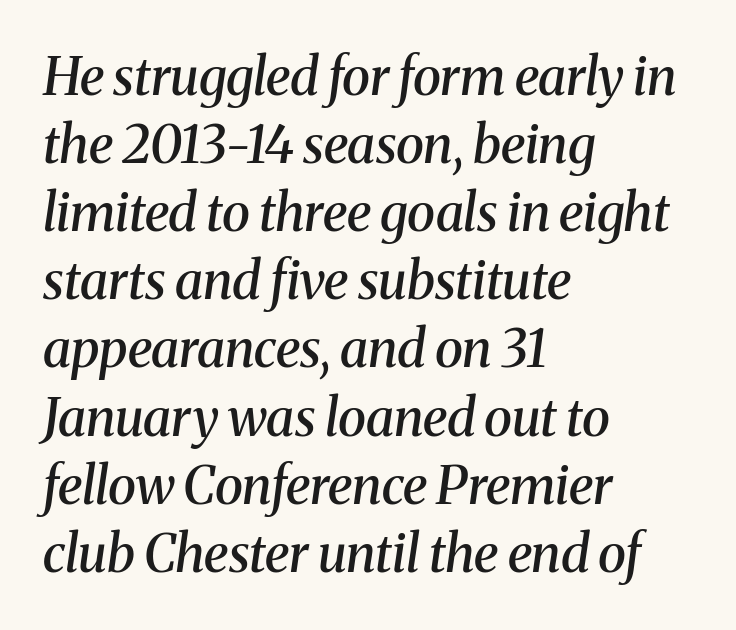
The image shows 52 px semibold serif type, italic (leaning right); set left-aligned, normal line spacing (1.31x), normal letter spacing, not underlined; medium stroke contrast and a medium x-height.
